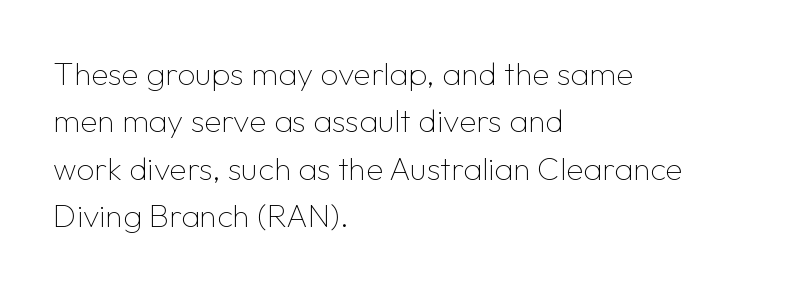
This is not heavy type; no bold has been used. The string is rendered with underlining switched off. Does the leading feel generous? No, just average. The rendering shows plain stroke endings on the letterforms — a sans-serif design. Notice how the stems are strictly vertical — no italics here.
